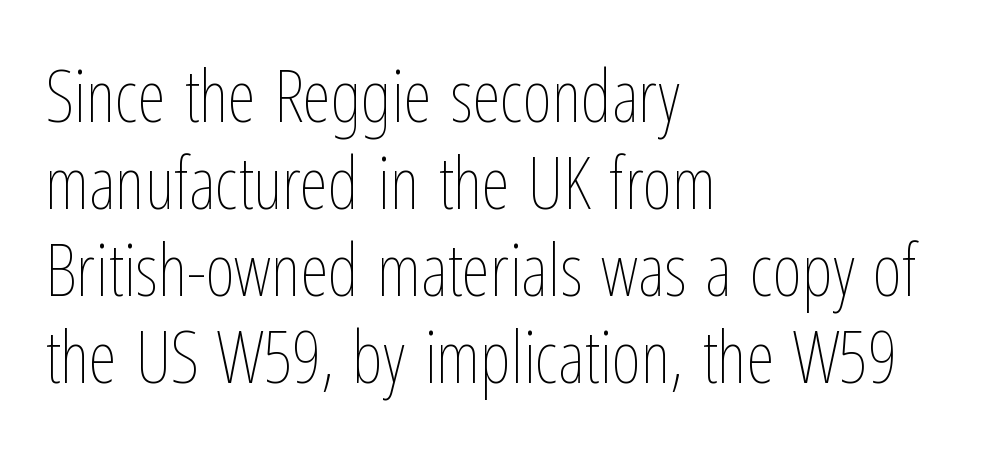
The image shows 72 px thin, condensed type, upright; set left-aligned, line spacing 1.21x, normal letter spacing, not underlined; low stroke contrast and a medium x-height.
